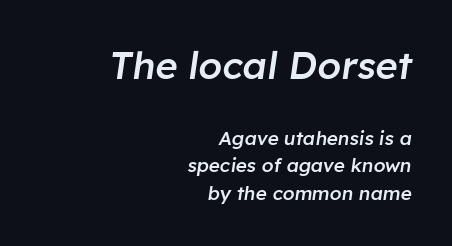
Q: Is the text bold? A: Semi-bold.
Q: Is the text italic (slanted)? A: Yes, it leans right by about 8 degrees.
Q: Is the text underlined? A: No.
Q: How is the paragraph aligned? A: Right-aligned.
Q: Is the spacing between letters normal or unusually wide? A: Normal.
Q: Is the spacing between lines tight, normal or loose? A: Normal.
Q: Which block of text is set in a larger size, the first (top) or the second (bottom)? A: The first (top) one.
Q: Width (condensed, normal, or wide)? A: Normal.
Q: Stroke contrast? A: Low.
Q: x-height? A: Medium.
Q: Monospaced? A: No.
